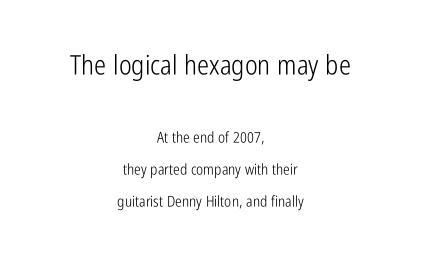
One-word summary of the alignment: center. If you measured baseline to baseline, you'd find a long distance. The typeface has the unassuming heft of standard copy or less. Posture: straight, roman, zero tilt. Words float on clear page, feet unadorned.
